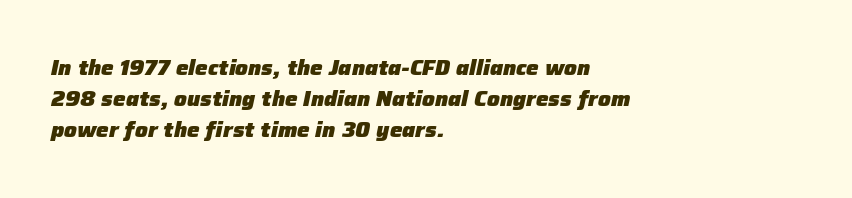
Left-aligned paragraph, ragged on the right. The line-height multiplier appears to be the usual default. There is no visible air inserted between adjacent glyphs. The passage shown leans; its letterforms are oblique. Thick stems and heavy bowls — unmistakably bold.
